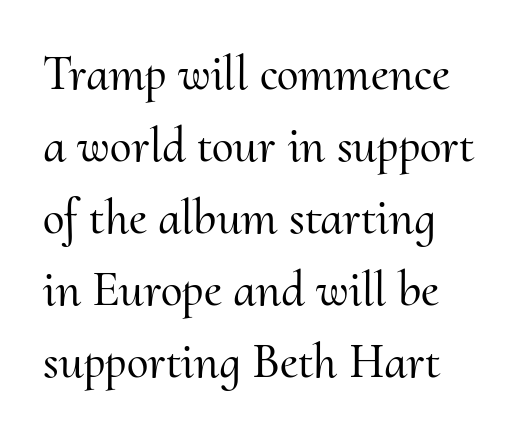
Q: Is the text italic (slanted)? A: No, it is upright.
Q: Is the typeface a serif or a sans-serif typeface? A: Serif.
Q: Is the text underlined? A: No.
Q: Is the spacing between letters normal or unusually wide? A: Normal.
Q: Is the spacing between lines tight, normal or loose? A: Normal.
Q: Width (condensed, normal, or wide)? A: Normal.
Q: Stroke contrast? A: Medium.
Q: x-height? A: Small.
Q: Monospaced? A: No.
